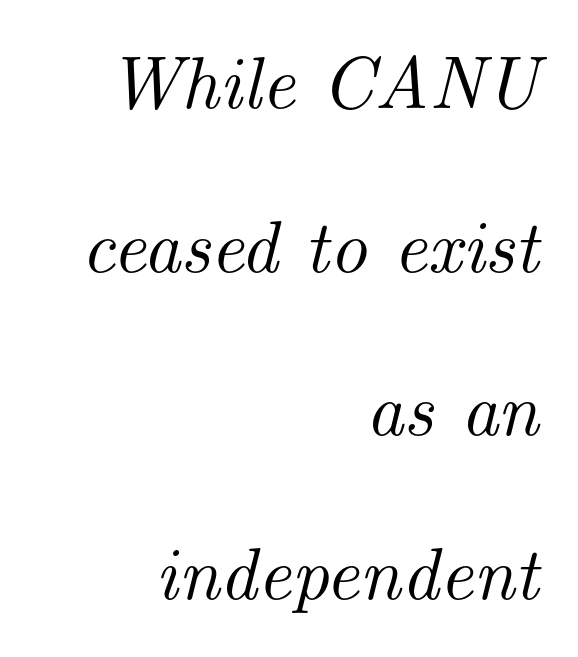
{"serif": "yes", "italic": "yes", "lean": "right", "slant_degrees": 14, "width": "normal", "stroke_contrast": "medium", "x_height": "small", "monospaced": "no", "underline": "no", "align": "right", "line_spacing": "loose", "line_spacing_ratio": 2.21, "letter_spacing": "normal", "letter_spacing_em": 0.0, "glyph_px": 74}
